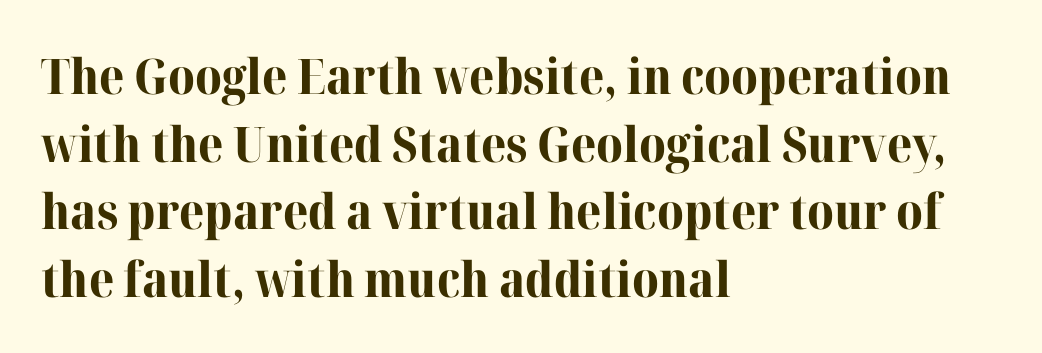
The image shows 49 px bold serif type, upright; set left-aligned, normal line spacing (1.38x), normal letter spacing, not underlined; high stroke contrast and a medium x-height.
